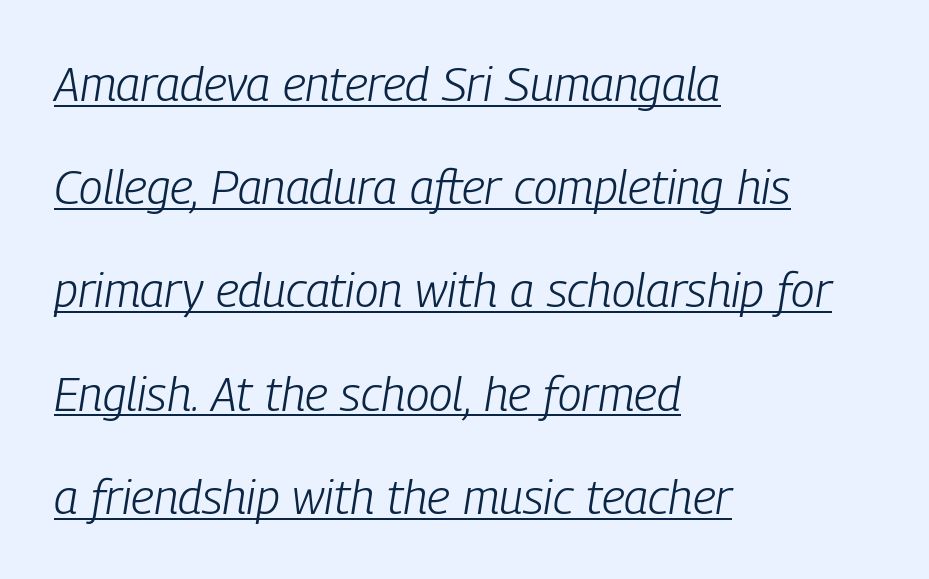
Heaviness? Minimal to ordinary, like unemphasized prose. The lettering is marked with a stroke running underneath it. Here the designer chose a conventional face with non-uniform glyph widths. The rendering anchors every line to the left-hand side. Designer's note — italics engaged. The line texture is even and compact thanks to regular tracking.
